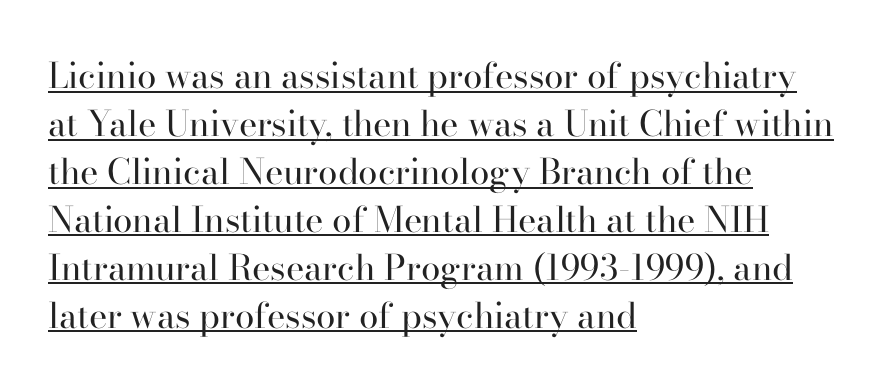
The image shows 35 px regular-weight serif type, upright; set left-aligned, normal line spacing (1.37x), normal letter spacing, underlined; high stroke contrast and a small x-height.
